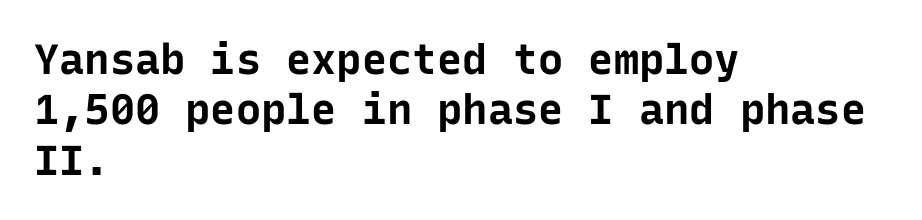
{"serif": "no", "italic": "no", "bold": "yes", "weight": "bold", "width": "normal", "stroke_contrast": "low", "x_height": "medium", "monospaced": "yes", "underline": "no", "align": "left", "line_spacing_ratio": 1.2, "letter_spacing": "normal", "letter_spacing_em": 0.0, "glyph_px": 42}
